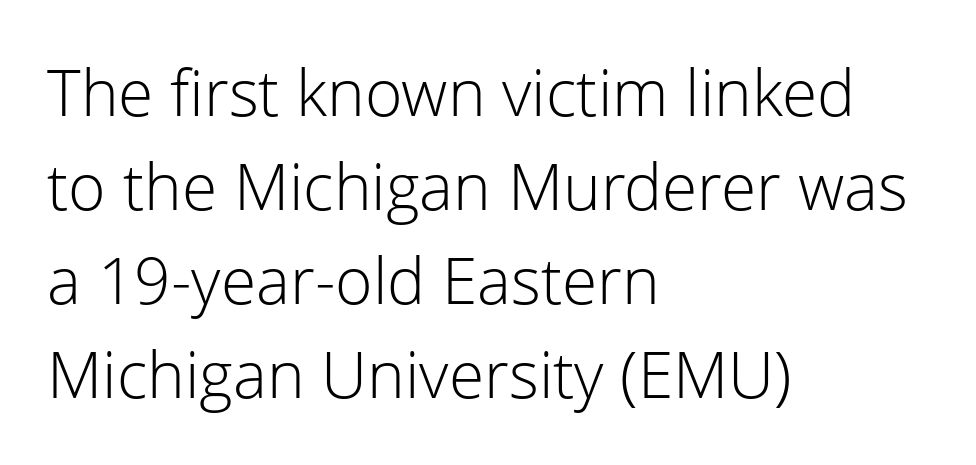
{"serif": "no", "italic": "no", "bold": "no", "weight": "light", "width": "normal", "stroke_contrast": "low", "x_height": "medium", "monospaced": "no", "underline": "no", "align": "left", "line_spacing": "normal", "line_spacing_ratio": 1.47, "letter_spacing": "normal", "letter_spacing_em": 0.0, "glyph_px": 64}
